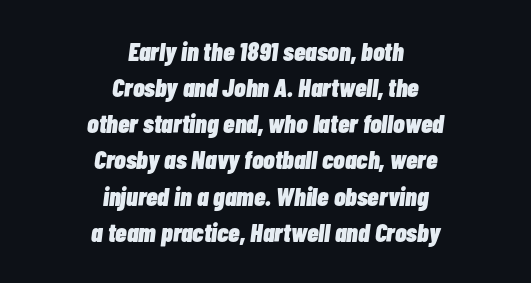
Q: Is the text bold? A: Yes.
Q: Is the text italic (slanted)? A: Yes, it leans right by about 7 degrees.
Q: Is the text underlined? A: No.
Q: How is the paragraph aligned? A: Centered.
Q: Is the spacing between letters normal or unusually wide? A: Normal.
Q: Is the spacing between lines tight, normal or loose? A: Normal.
